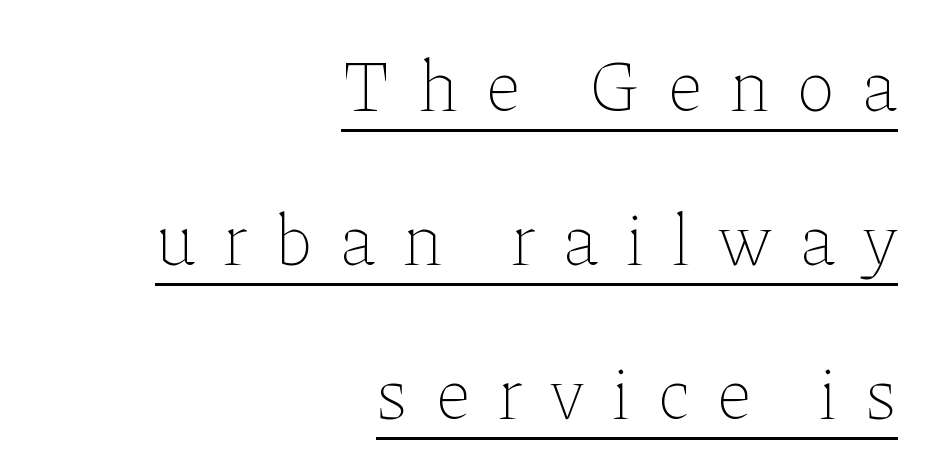
Q: Is the text bold? A: No.
Q: Is the text italic (slanted)? A: No, it is upright.
Q: Is the text underlined? A: Yes.
Q: How is the paragraph aligned? A: Right-aligned.
Q: Is the spacing between letters normal or unusually wide? A: Unusually wide.
Q: Is the spacing between lines tight, normal or loose? A: Loose.
Q: Width (condensed, normal, or wide)? A: Normal.
Q: Stroke contrast? A: Low.
Q: x-height? A: Medium.
Q: Monospaced? A: No.
